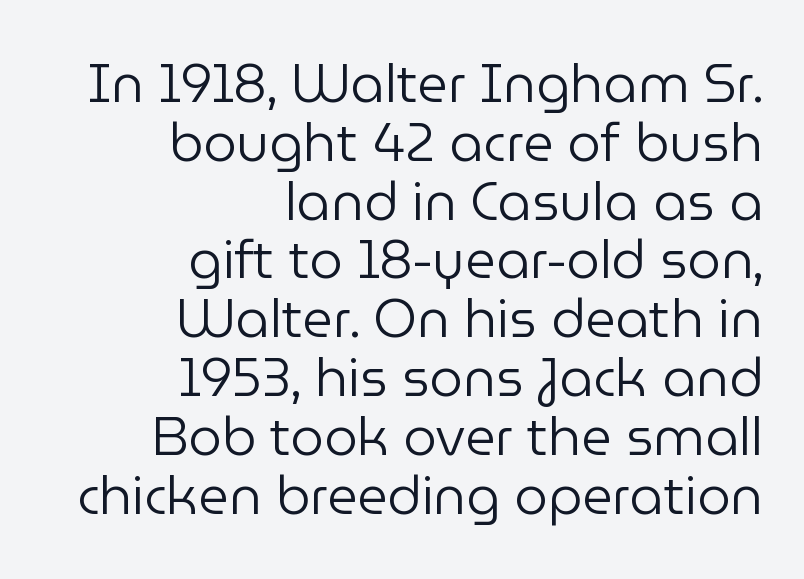
The image shows 53 px regular-weight sans-serif type, upright; set right-aligned, tight line spacing (1.11x), normal letter spacing, not underlined; low stroke contrast and a medium x-height.
